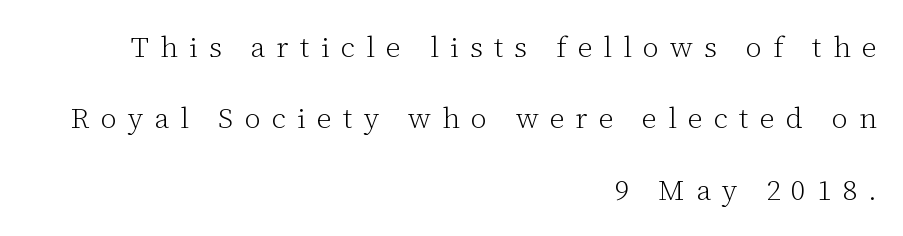
The image shows 29 px light serif type, upright; set right-aligned, loose line spacing (2.46x), unusually wide letter spacing (+0.38 em), not underlined; low stroke contrast and a medium x-height.
